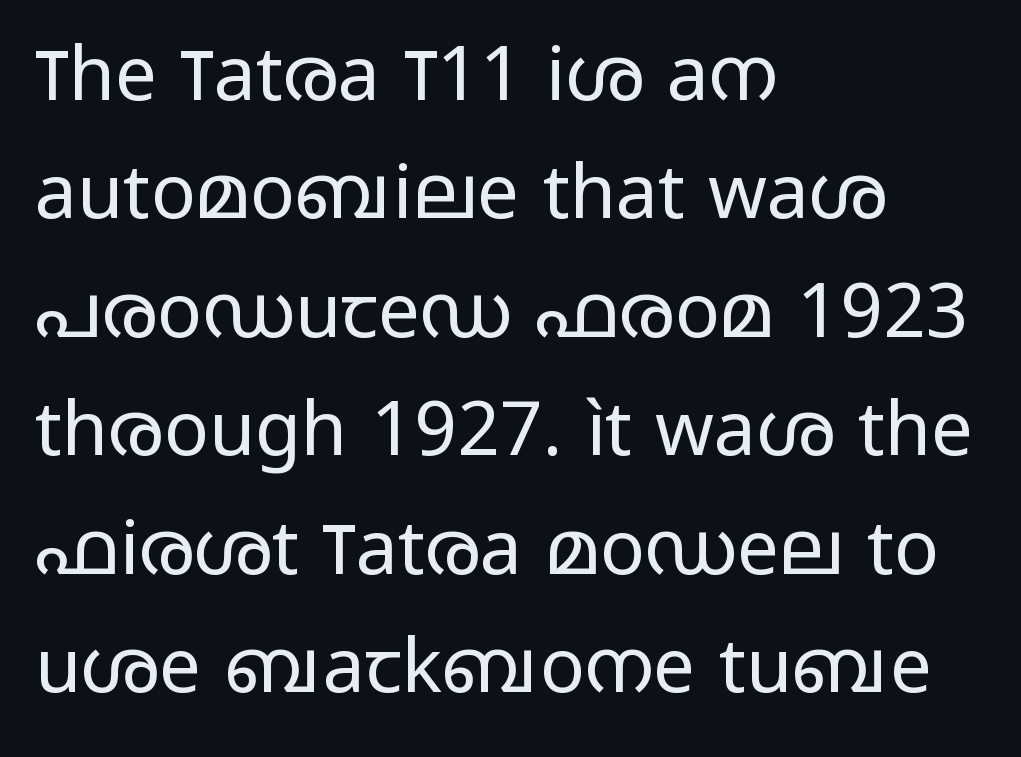
Tall strokes in this sample are plumb rather than angled. Caption: multi-line text, flush left, ragged right. Horizontal bands of white between lines are of average thickness. Compared with typical body copy, the letter spacing here is the same. Think of a printed novel: that variable character pitch is what you see here.
